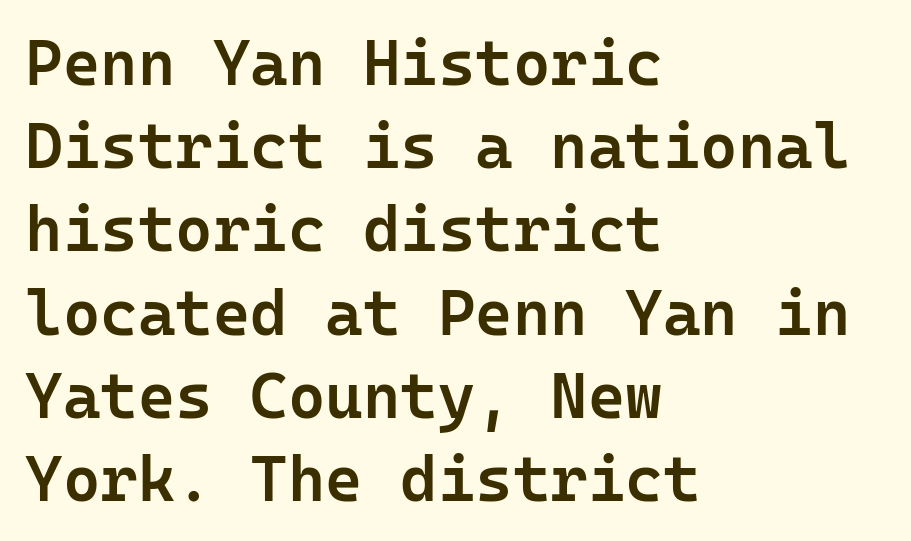
The image shows 64 px semibold sans-serif type, upright, monospaced; set left-aligned, normal line spacing (1.3x), normal letter spacing, not underlined; low stroke contrast and a medium x-height.
